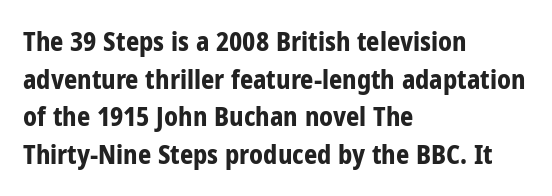
The image shows 26 px bold type, upright; set left-aligned, normal line spacing (1.45x), normal letter spacing, not underlined.
